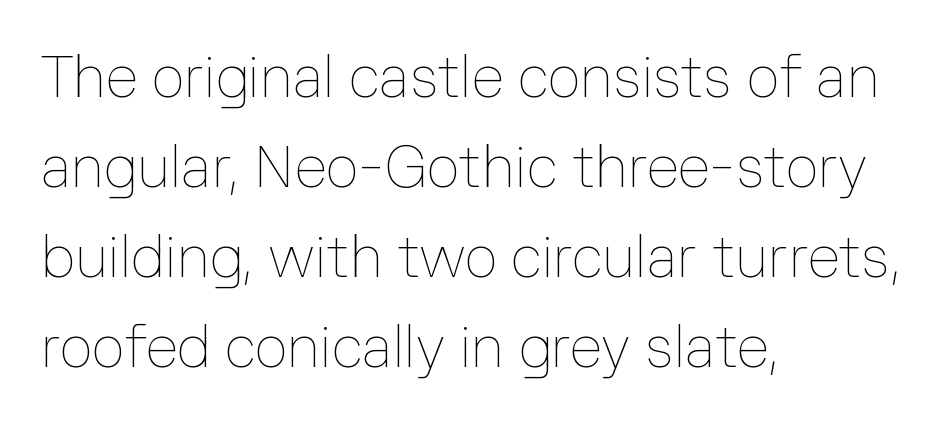
Q: Is the text bold? A: No.
Q: Is the text italic (slanted)? A: No, it is upright.
Q: Is the text underlined? A: No.
Q: How is the paragraph aligned? A: Left-aligned.
Q: Is the spacing between letters normal or unusually wide? A: Normal.
Q: Is the spacing between lines tight, normal or loose? A: Normal.
Q: Width (condensed, normal, or wide)? A: Normal.
Q: Stroke contrast? A: Low.
Q: x-height? A: Medium.
Q: Monospaced? A: No.
